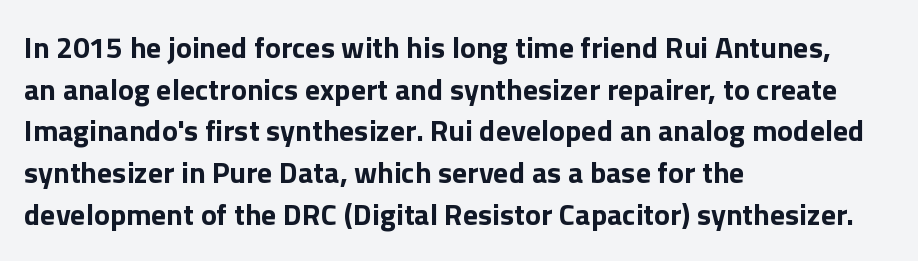
{"serif": "no", "italic": "no", "bold": "yes", "weight": "bold", "width": "normal", "stroke_contrast": "low", "x_height": "medium", "monospaced": "no", "underline": "no", "align": "left", "line_spacing": "normal", "line_spacing_ratio": 1.39, "letter_spacing": "normal", "letter_spacing_em": 0.0, "glyph_px": 30}
